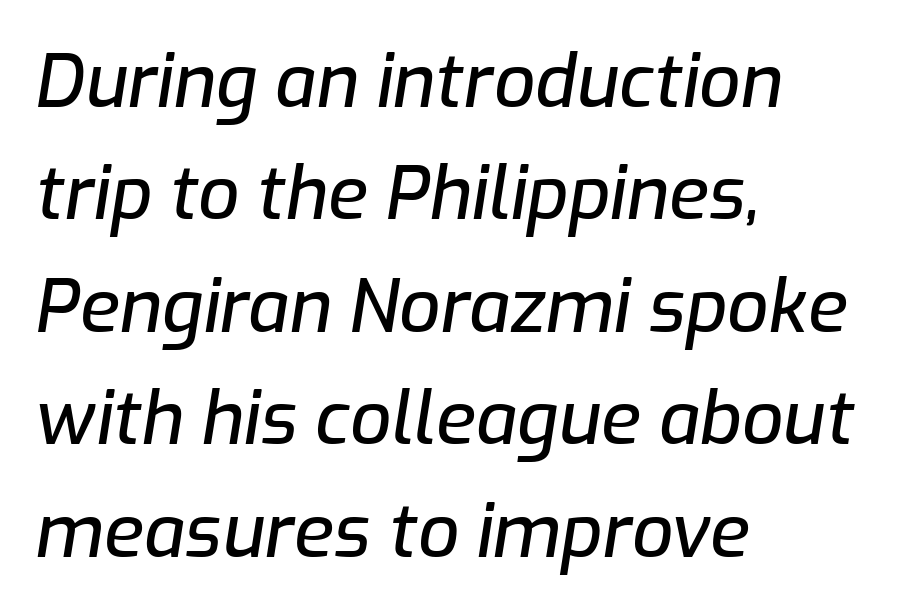
{"italic": "yes", "lean": "right", "slant_degrees": 9, "width": "normal", "stroke_contrast": "low", "x_height": "medium", "monospaced": "no", "underline": "no", "align": "left", "line_spacing": "normal", "line_spacing_ratio": 1.54, "letter_spacing": "normal", "letter_spacing_em": 0.0, "glyph_px": 73}
